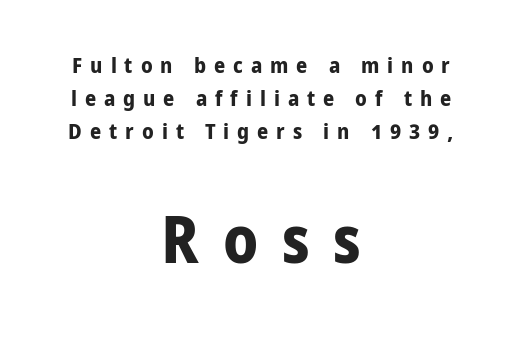
The image shows 66 px bold sans-serif type, upright; set centered, normal line spacing (1.5x), unusually wide letter spacing (+0.36 em), not underlined; the second (bottom) block is 3.0x larger; low stroke contrast and a medium x-height.
